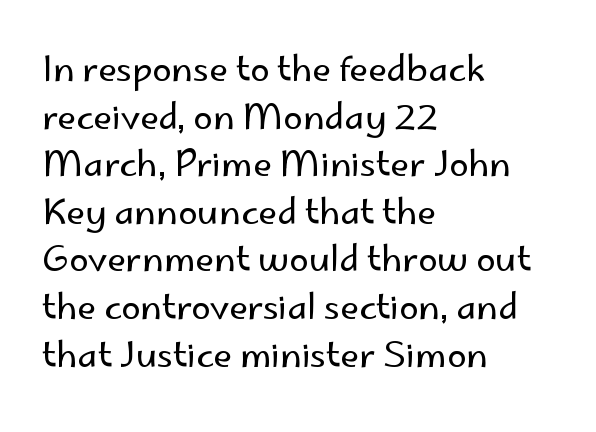
The foot of each line stays bare and open. Grotesque or geometric, the face here clearly has no serifs. Every stem runs plumb, perpendicular to the baseline. The ragged edge is on the right, which tells us the setting is flush left. Line spacing here is normal. Stroke thickness stays within the range of a standard reading face or lighter.
